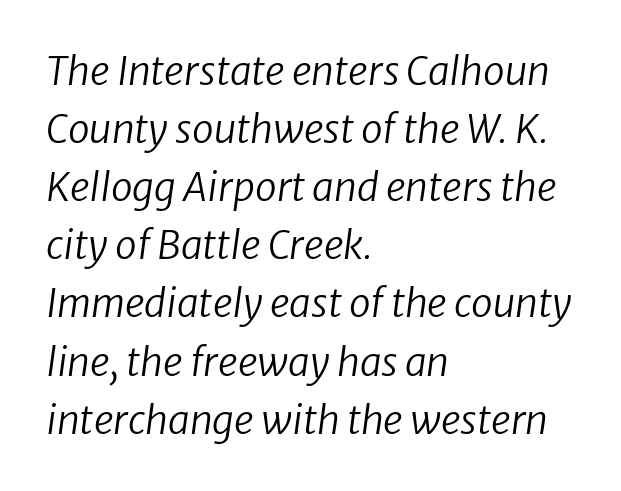
{"serif": "no", "bold": "no", "weight": "regular", "width": "normal", "stroke_contrast": "low", "x_height": "medium", "monospaced": "no", "underline": "no", "align": "left", "line_spacing": "normal", "line_spacing_ratio": 1.49, "letter_spacing": "normal", "letter_spacing_em": 0.0, "glyph_px": 39}
